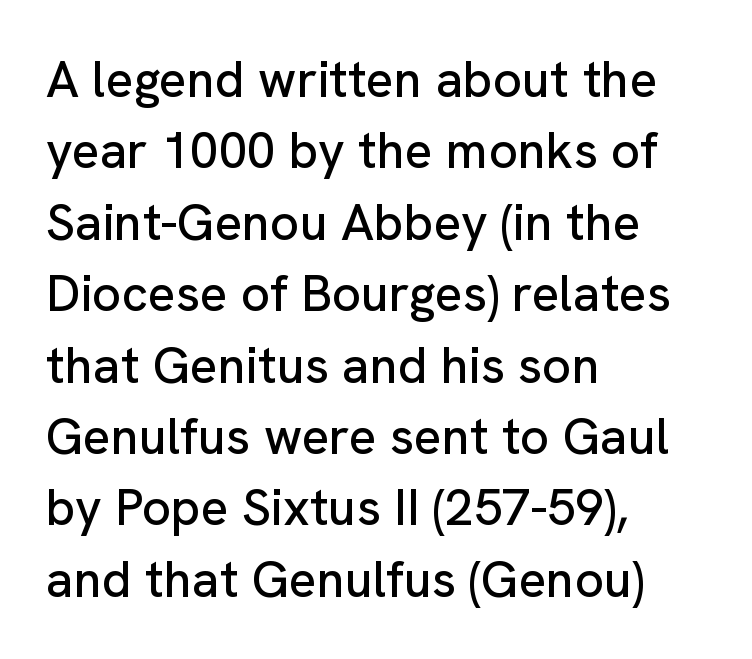
The image shows 51 px sans-serif type, upright; set left-aligned, normal line spacing (1.4x), normal letter spacing, not underlined; low stroke contrast and a medium x-height.
